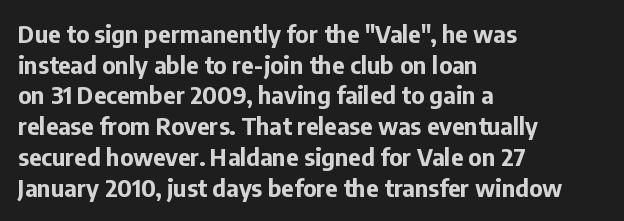
The image shows 24 px bold type, upright; set left-aligned, normal line spacing (1.28x), normal letter spacing, not underlined.
